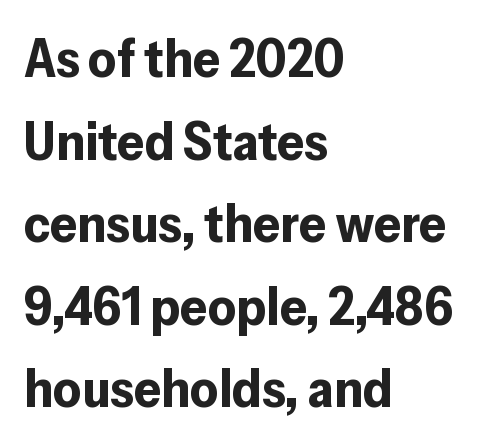
Bare-footed words on every line. Horizontal bands of white between lines are of average thickness. Type style note: lacks serifs. Every stem runs plumb, perpendicular to the baseline. Caption: multi-line text, flush left, ragged right.
